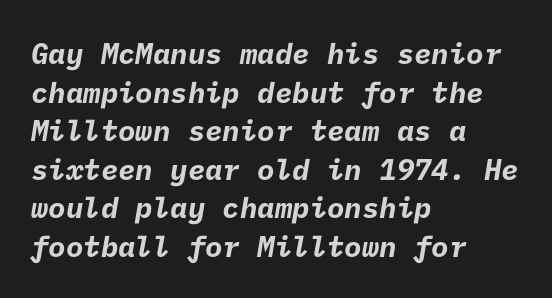
Q: Is the text bold? A: Yes.
Q: Is the typeface a serif or a sans-serif typeface? A: Sans-serif.
Q: Is the text underlined? A: No.
Q: How is the paragraph aligned? A: Left-aligned.
Q: Is the spacing between letters normal or unusually wide? A: Normal.
Q: Is the spacing between lines tight, normal or loose? A: Normal.
Q: Width (condensed, normal, or wide)? A: Normal.
Q: Stroke contrast? A: Low.
Q: x-height? A: Medium.
